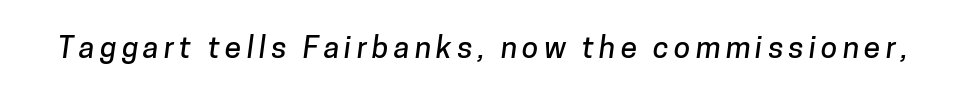
{"serif": "no", "width": "normal", "stroke_contrast": "low", "x_height": "medium", "monospaced": "no", "underline": "no", "glyph_px": 30}
